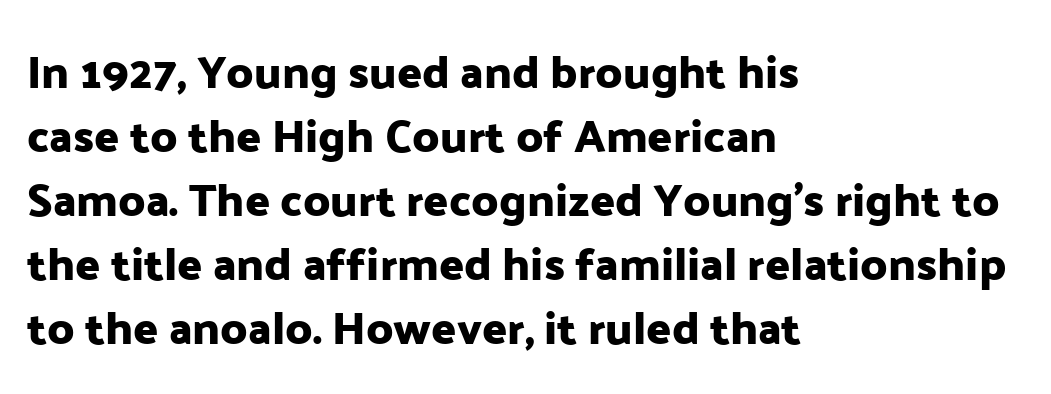
Nothing unusual about the tracking: characters are spaced as the font intends. Quick note: underline off. Reading down the column, the eye jumps a familiar distance to each next line. The typesetter chose a ragged-right arrangement here. Is this a fixed-width face? No — the glyphs have proportional, varying widths. Rendered with straight, roman letterforms.
